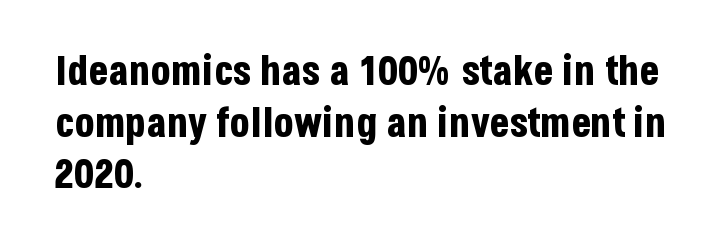
{"serif": "no", "italic": "no", "bold": "yes", "weight": "bold", "width": "condensed", "stroke_contrast": "low", "x_height": "large", "monospaced": "no", "underline": "no", "align": "left", "line_spacing": "normal", "line_spacing_ratio": 1.26, "letter_spacing": "normal", "letter_spacing_em": 0.0, "glyph_px": 41}
